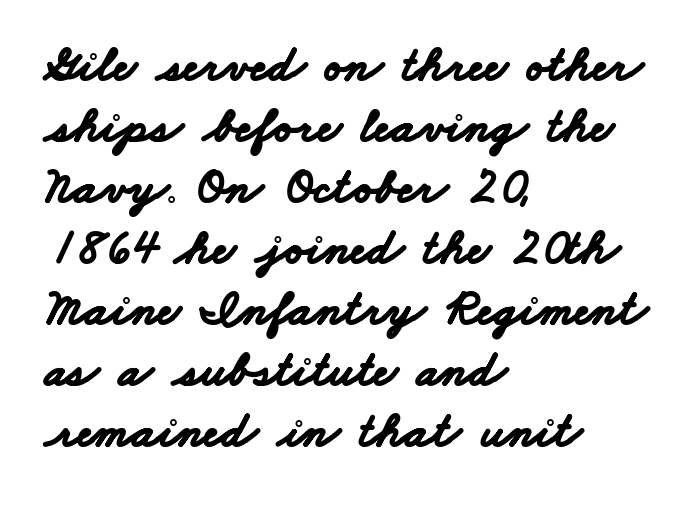
The image shows 50 px bold, wide sans-serif type; set left-aligned, line spacing 1.22x, normal letter spacing, not underlined; low stroke contrast and a small x-height.
